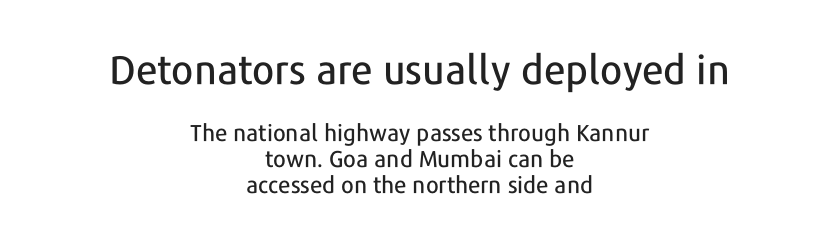
The image shows 40 px sans-serif type, upright; set centered, tight line spacing (1.13x), normal letter spacing, not underlined; the first (top) block is 1.74x larger; low stroke contrast and a medium x-height.
